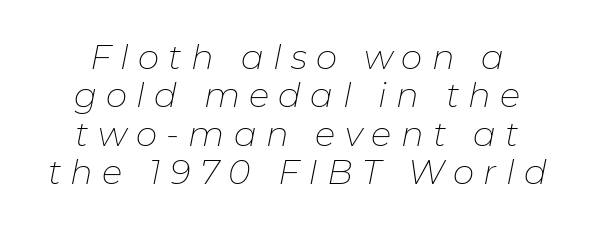
{"italic": "yes", "lean": "right", "slant_degrees": 11, "bold": "no", "weight": "thin", "width": "normal", "stroke_contrast": "low", "x_height": "medium", "monospaced": "no", "underline": "no", "align": "center", "line_spacing": "tight", "line_spacing_ratio": 1.13, "letter_spacing": "wide", "letter_spacing_em": 0.27, "glyph_px": 34}
